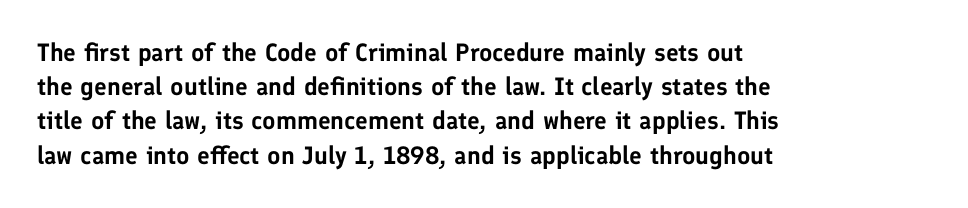
The image shows 25 px text type, upright; set left-aligned, normal line spacing (1.37x), normal letter spacing, not underlined.
